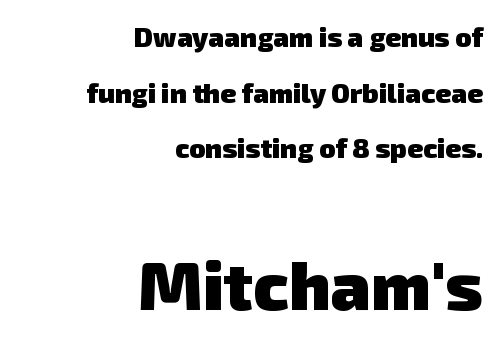
Each row of text sits above clean, open space. The later block is typeset at a bigger size than the earlier block. The letters sit at their default tracking, neither squeezed nor spread. What kind of face is this? One without serifs — a sans.
